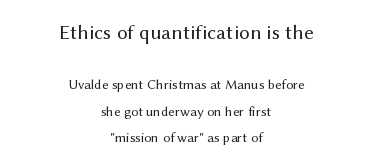
Which margin do the lines hug? Neither — every line sits in the middle. Does the lettering tilt? It doesn't — this is upright. The face looks like a standard text weight, possibly lighter. Glyph-to-glyph distance matches everyday printed text.
